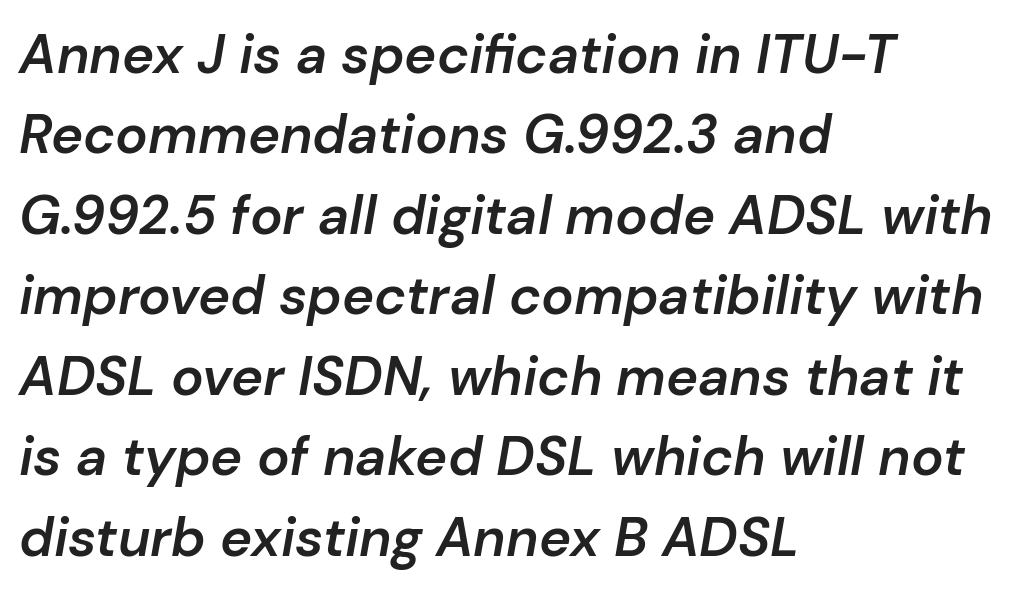
{"italic": "yes", "lean": "right", "slant_degrees": 10, "bold": "semi", "weight": "semibold", "width": "normal", "stroke_contrast": "low", "x_height": "medium", "monospaced": "no", "underline": "no", "align": "left", "line_spacing": "normal", "line_spacing_ratio": 1.49, "letter_spacing": "normal", "letter_spacing_em": 0.0, "glyph_px": 54}
